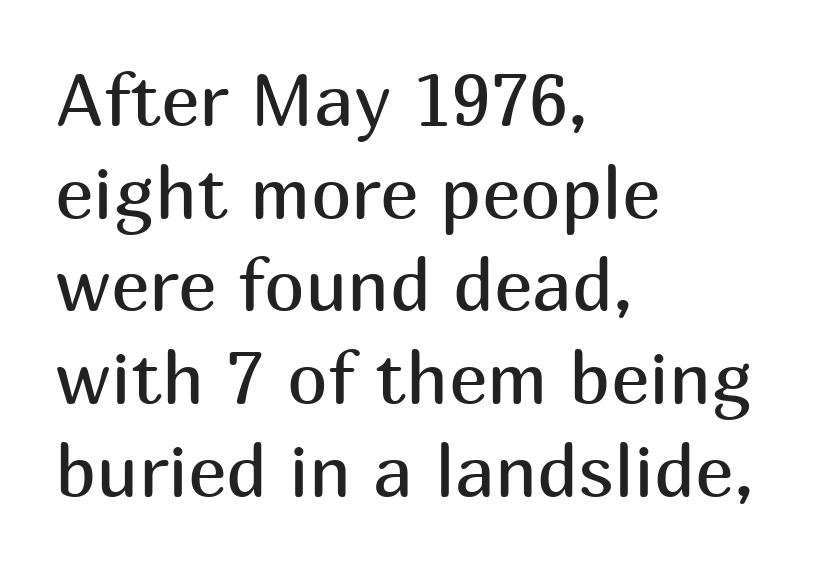
{"serif": "no", "italic": "no", "bold": "no", "weight": "regular", "width": "normal", "stroke_contrast": "medium", "x_height": "medium", "monospaced": "no", "underline": "no", "align": "left", "line_spacing": "normal", "line_spacing_ratio": 1.27, "letter_spacing": "normal", "letter_spacing_em": 0.0, "glyph_px": 73}
